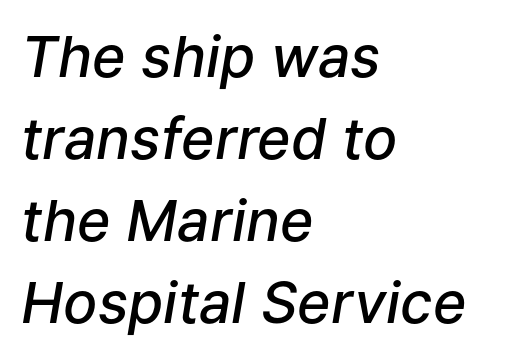
The image shows 57 px semibold type, italic (leaning right); set left-aligned, normal line spacing (1.44x), normal letter spacing, not underlined; low stroke contrast and a medium x-height.
